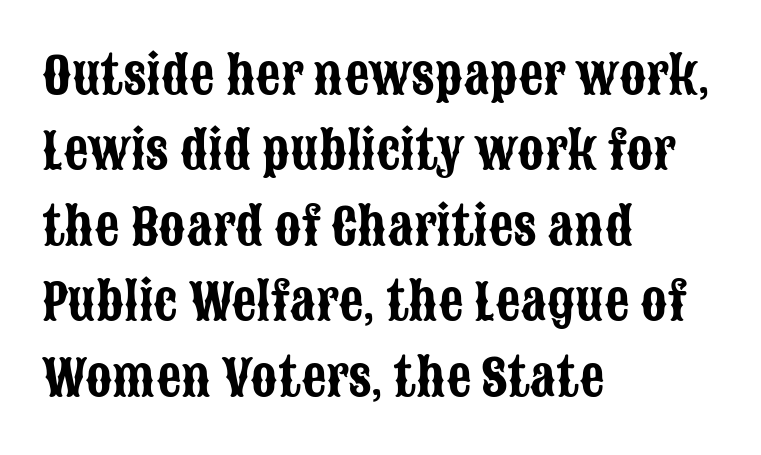
{"serif": "no", "italic": "no", "width": "condensed", "stroke_contrast": "low", "x_height": "large", "monospaced": "no", "underline": "no", "align": "left", "line_spacing": "normal", "line_spacing_ratio": 1.54, "letter_spacing": "normal", "letter_spacing_em": 0.0, "glyph_px": 49}
